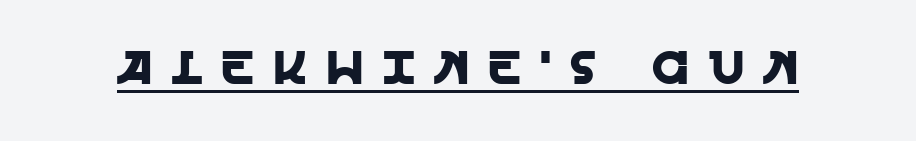
The image shows 47 px sans-serif type, upright; set unusually wide letter spacing (+0.41 em), underlined; a large x-height.
